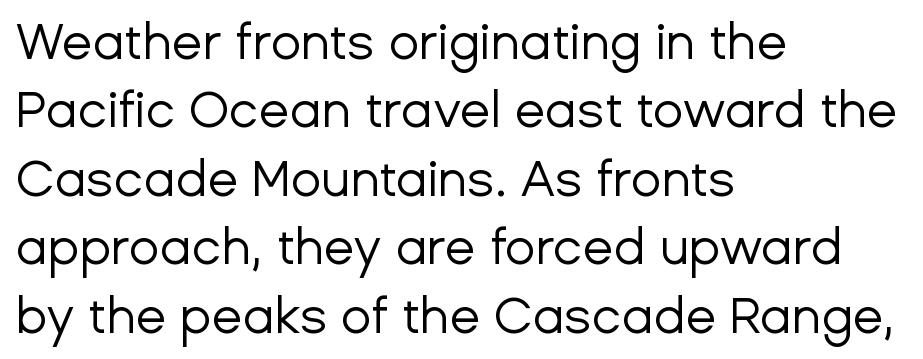
The image shows 50 px regular-weight sans-serif type, upright; set left-aligned, normal line spacing (1.37x), normal letter spacing, not underlined; low stroke contrast and a medium x-height.
